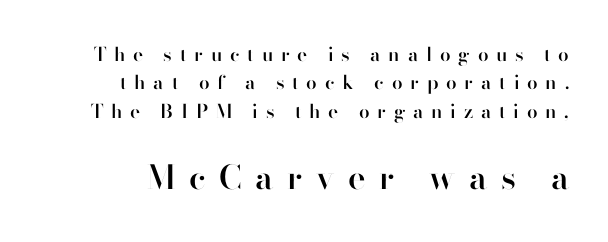
{"serif": "no", "italic": "no", "bold": "semi", "weight": "semibold", "width": "normal", "stroke_contrast": "high", "x_height": "small", "monospaced": "no", "underline": "no", "align": "right", "line_spacing": "normal", "line_spacing_ratio": 1.5, "letter_spacing": "wide", "letter_spacing_em": 0.41, "larger_block": "second", "size_ratio": 1.74, "glyph_px": 33}
